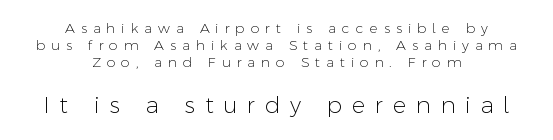
{"italic": "no", "bold": "no", "underline": "no", "align": "center", "line_spacing_ratio": 1.23, "letter_spacing": "wide", "letter_spacing_em": 0.42, "larger_block": "second", "size_ratio": 1.64, "glyph_px": 23}
